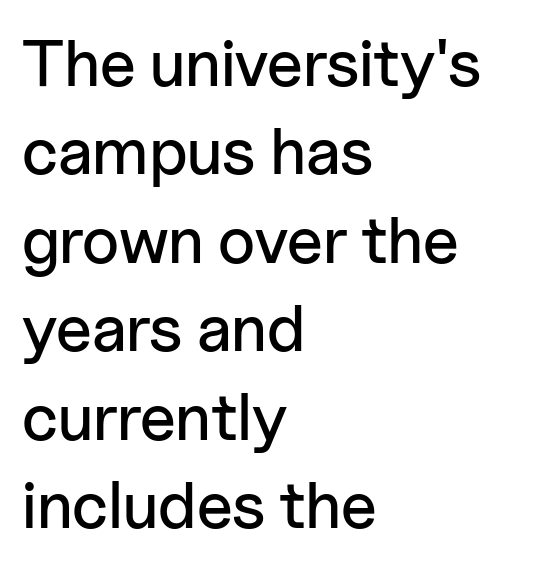
{"serif": "no", "italic": "no", "width": "normal", "stroke_contrast": "low", "x_height": "medium", "monospaced": "no", "underline": "no", "align": "left", "line_spacing": "normal", "line_spacing_ratio": 1.34, "letter_spacing": "normal", "letter_spacing_em": 0.0, "glyph_px": 66}
